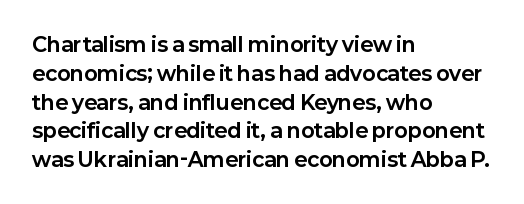
Line starts are locked; line ends wander. Bold? Absolutely — the strokes are thick and heavy. Nobody touched the tracking dial on this one. Bare-footed words on every line. These lines sit exactly where default settings would place them.
